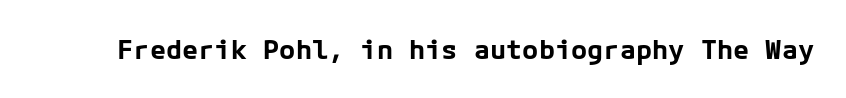
What stands out about the letter spacing? Nothing — it is the standard amount. No italicization has been applied; the sample stays upright. The gap between lines stays unmarked. Thick stems and heavy bowls — unmistakably bold.
